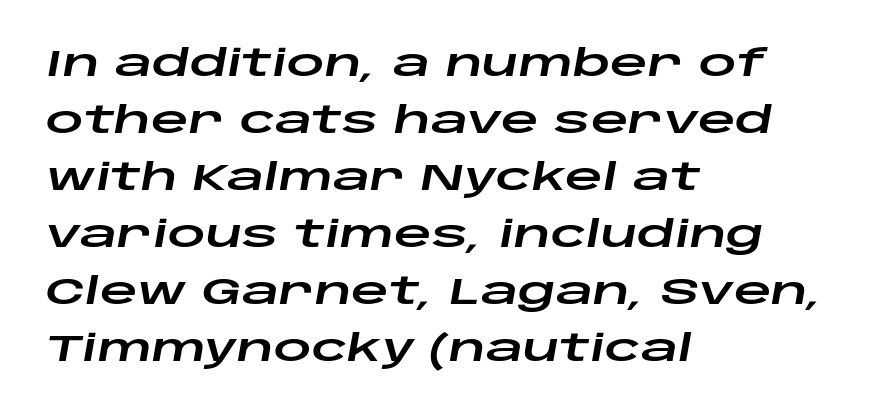
The image shows 37 px wide type, italic (leaning right); set left-aligned, normal line spacing (1.54x), normal letter spacing, not underlined; low stroke contrast and a large x-height.
